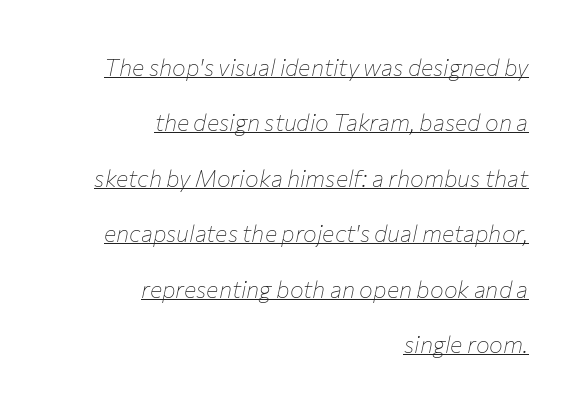
{"italic": "yes", "lean": "right", "slant_degrees": 12, "bold": "no", "underline": "yes", "align": "right", "line_spacing": "loose", "line_spacing_ratio": 2.41, "letter_spacing": "normal", "letter_spacing_em": 0.0, "glyph_px": 23}
